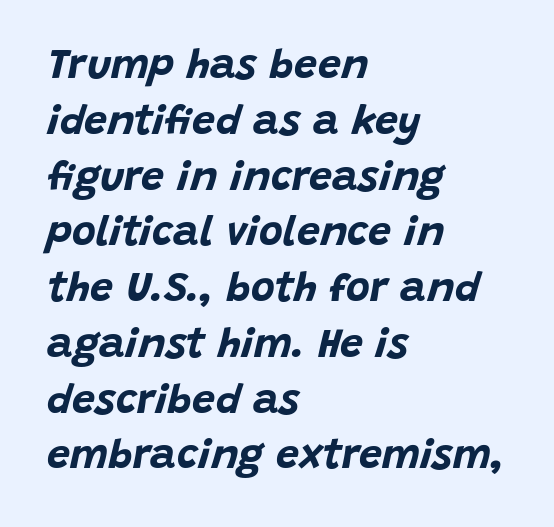
The image shows 41 px bold type, italic (leaning right); set left-aligned, normal line spacing (1.36x), normal letter spacing, not underlined; low stroke contrast and a large x-height.
